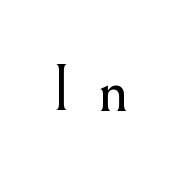
The image shows 68 px light serif type, upright; set unusually wide letter spacing (+0.4 em), not underlined; medium stroke contrast and a small x-height.
